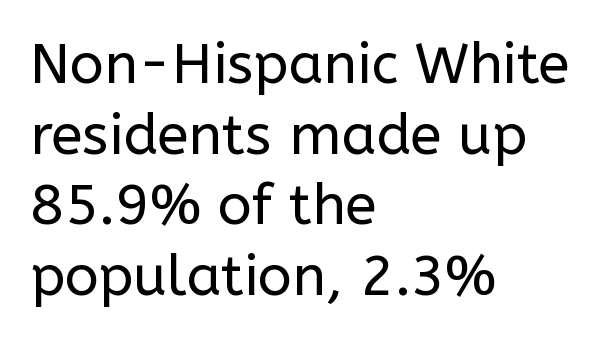
Stroke thickness stays within the range of a standard reading face or lighter. The lines in this sample share a left origin and differ only in where they stop. Words appear dense and cohesive because spacing is normal. The face used here is proportionally spaced, like ordinary book or web type. Grotesque or geometric, the face here clearly has no serifs.
